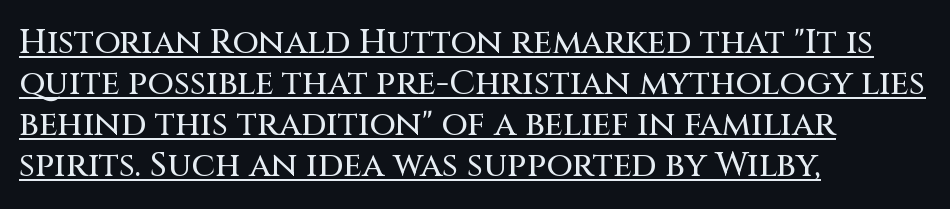
Q: Is the text italic (slanted)? A: No, it is upright.
Q: Is the typeface a serif or a sans-serif typeface? A: Sans-serif.
Q: Is the text underlined? A: Yes.
Q: How is the paragraph aligned? A: Left-aligned.
Q: Is the spacing between letters normal or unusually wide? A: Normal.
Q: Width (condensed, normal, or wide)? A: Normal.
Q: Stroke contrast? A: Medium.
Q: x-height? A: Large.
Q: Monospaced? A: No.
